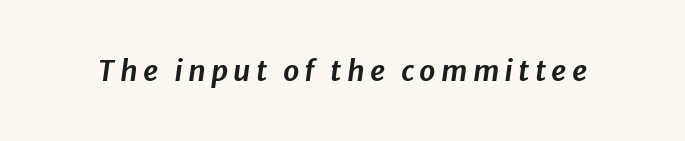
Nobody drew a line under any word here. Emphasis-style slanted type is in use. This sample has the flowing, uneven cadence of proportional lettering.
